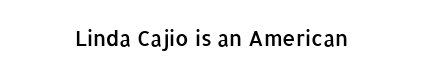
{"italic": "no", "bold": "semi", "underline": "no", "letter_spacing": "normal", "letter_spacing_em": 0.0, "glyph_px": 21}
